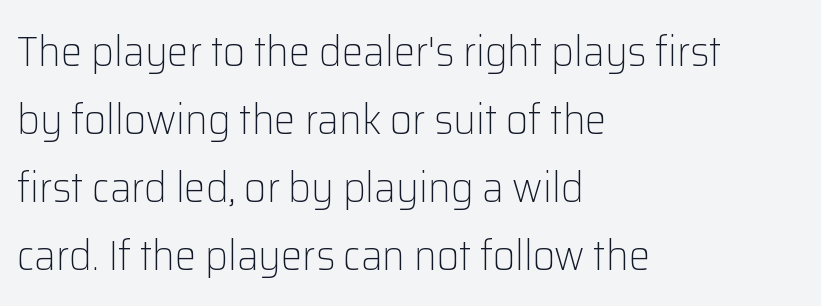
{"serif": "no", "italic": "no", "bold": "no", "weight": "light", "width": "normal", "stroke_contrast": "low", "x_height": "medium", "monospaced": "no", "underline": "no", "align": "left", "line_spacing": "normal", "line_spacing_ratio": 1.58, "letter_spacing": "normal", "letter_spacing_em": 0.0, "glyph_px": 43}
